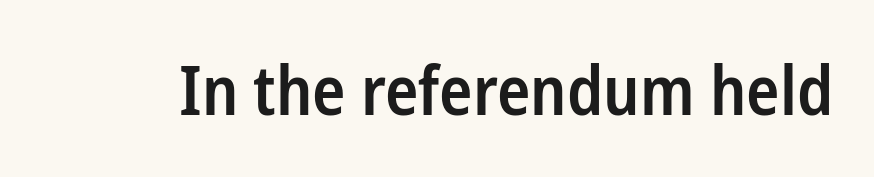
The image shows 69 px semibold, condensed sans-serif type, upright; set normal letter spacing, not underlined; low stroke contrast and a medium x-height.
